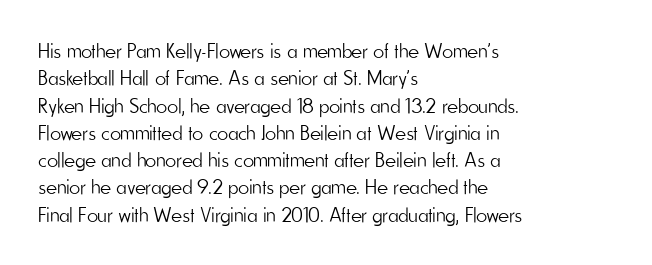
Q: Is the text bold? A: No.
Q: Is the text italic (slanted)? A: No, it is upright.
Q: Is the text underlined? A: No.
Q: How is the paragraph aligned? A: Left-aligned.
Q: Is the spacing between letters normal or unusually wide? A: Normal.
Q: Is the spacing between lines tight, normal or loose? A: Normal.
